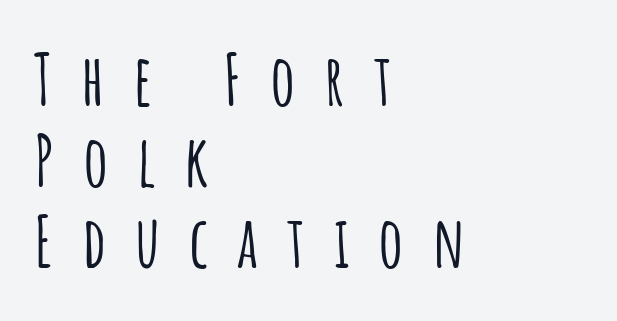
The image shows 70 px condensed sans-serif type, upright; set left-aligned, line spacing 1.16x, unusually wide letter spacing (+0.41 em), not underlined; low stroke contrast and a large x-height.
